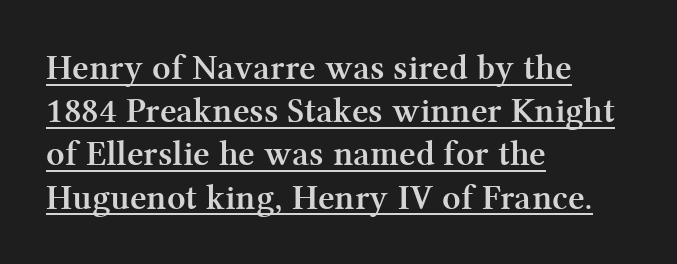
Q: Is the text bold? A: Yes.
Q: Is the text italic (slanted)? A: No, it is upright.
Q: Is the typeface a serif or a sans-serif typeface? A: Serif.
Q: Is the text underlined? A: Yes.
Q: How is the paragraph aligned? A: Left-aligned.
Q: Is the spacing between letters normal or unusually wide? A: Normal.
Q: Width (condensed, normal, or wide)? A: Normal.
Q: Stroke contrast? A: Medium.
Q: x-height? A: Medium.
Q: Monospaced? A: No.
